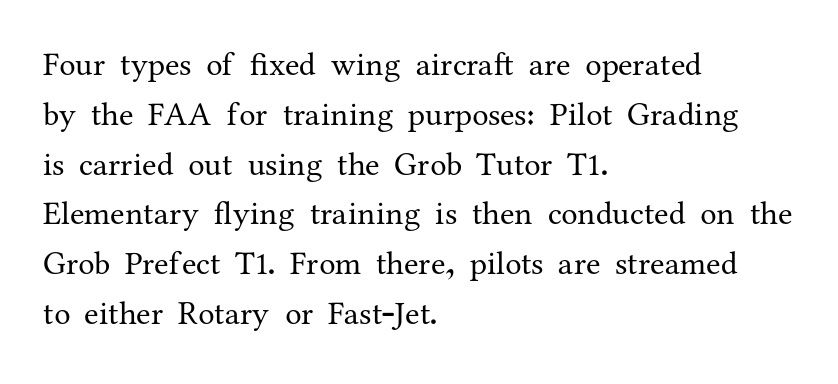
You could not count columns in this text — the font is proportionally spaced. A typesetter would call this leading conventional body-copy spacing. Where is the straight margin? On the left. The font family rendered here belongs to the serif group.
